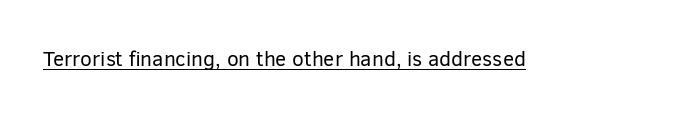
Q: Is the text bold? A: No.
Q: Is the text italic (slanted)? A: No, it is upright.
Q: Is the text underlined? A: Yes.
Q: Is the spacing between letters normal or unusually wide? A: Normal.
